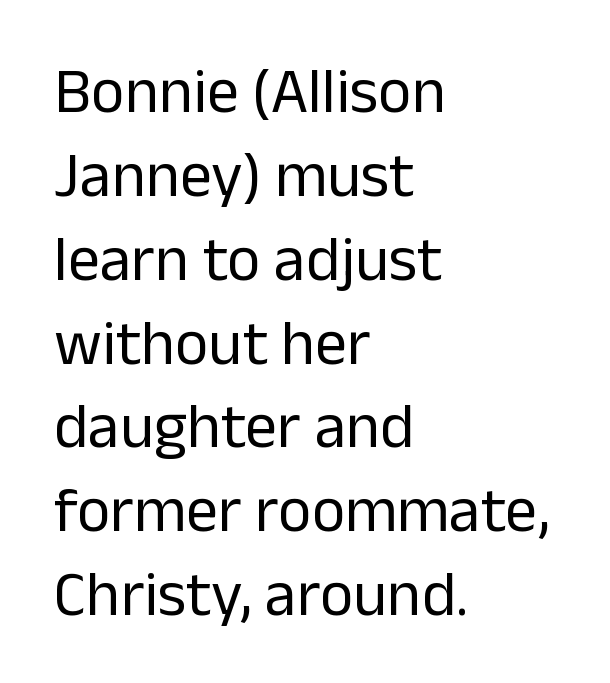
{"serif": "no", "italic": "no", "bold": "no", "weight": "regular", "width": "normal", "stroke_contrast": "low", "x_height": "medium", "monospaced": "no", "underline": "no", "align": "left", "line_spacing": "normal", "line_spacing_ratio": 1.31, "letter_spacing": "normal", "letter_spacing_em": 0.0, "glyph_px": 64}
